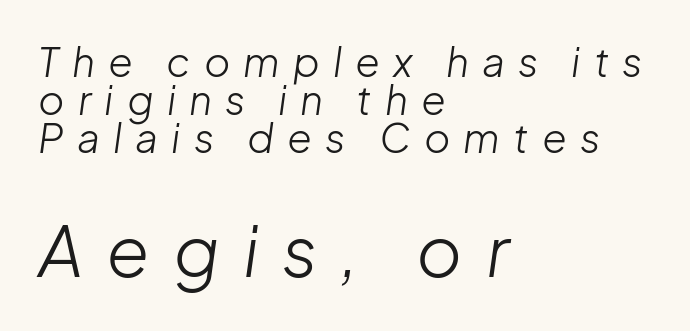
{"italic": "yes", "lean": "right", "slant_degrees": 8, "bold": "no", "weight": "light", "width": "normal", "stroke_contrast": "low", "x_height": "medium", "monospaced": "no", "underline": "no", "align": "left", "line_spacing": "tight", "line_spacing_ratio": 0.95, "letter_spacing": "wide", "letter_spacing_em": 0.33, "larger_block": "second", "size_ratio": 1.75, "glyph_px": 70}
